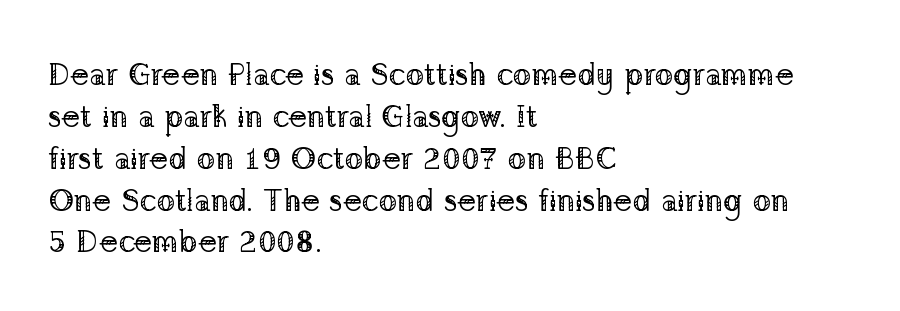
The passage shown is not underscored anywhere. Where is the straight margin? On the left. A typesetter would mark this as roman, not italic. The passage shown is typeset with a serif family. The rows are spaced the way most documents space them. Weight class: somewhere from thin through regular.
